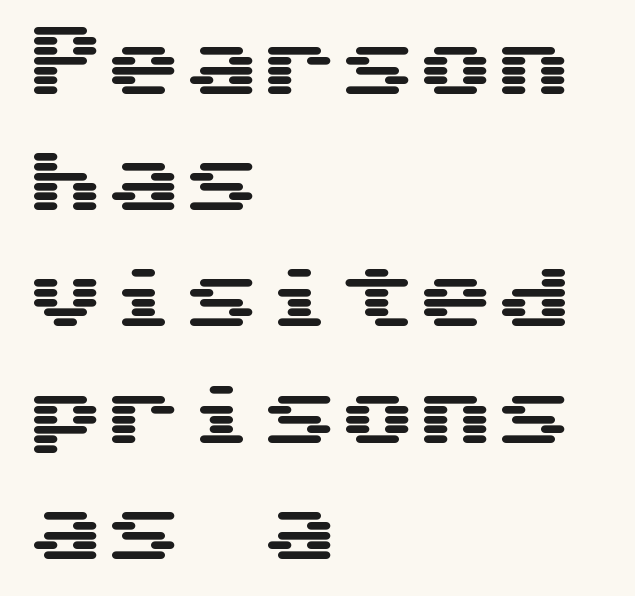
Q: Is the text italic (slanted)? A: No, it is upright.
Q: Is the typeface a serif or a sans-serif typeface? A: Sans-serif.
Q: Is the text underlined? A: No.
Q: How is the paragraph aligned? A: Left-aligned.
Q: Is the spacing between letters normal or unusually wide? A: Normal.
Q: Is the spacing between lines tight, normal or loose? A: Normal.
Q: Width (condensed, normal, or wide)? A: Wide.
Q: Stroke contrast? A: Medium.
Q: x-height? A: Medium.
Q: Monospaced? A: Yes.
